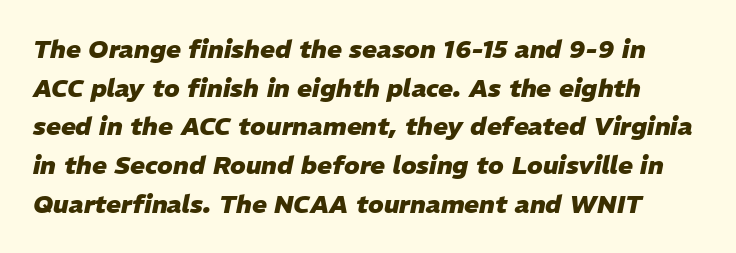
Q: Is the text bold? A: Yes.
Q: Is the text italic (slanted)? A: Yes, it leans right by about 11 degrees.
Q: Is the text underlined? A: No.
Q: Is the spacing between letters normal or unusually wide? A: Normal.
Q: Is the spacing between lines tight, normal or loose? A: Normal.
